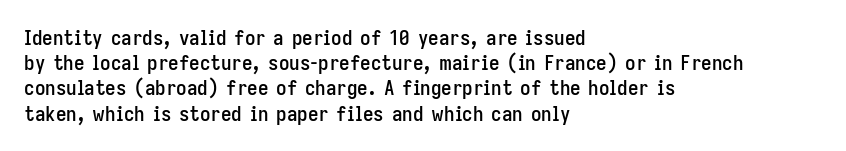
The image shows 21 px text type, upright; set left-aligned, line spacing 1.2x, normal letter spacing, not underlined.
